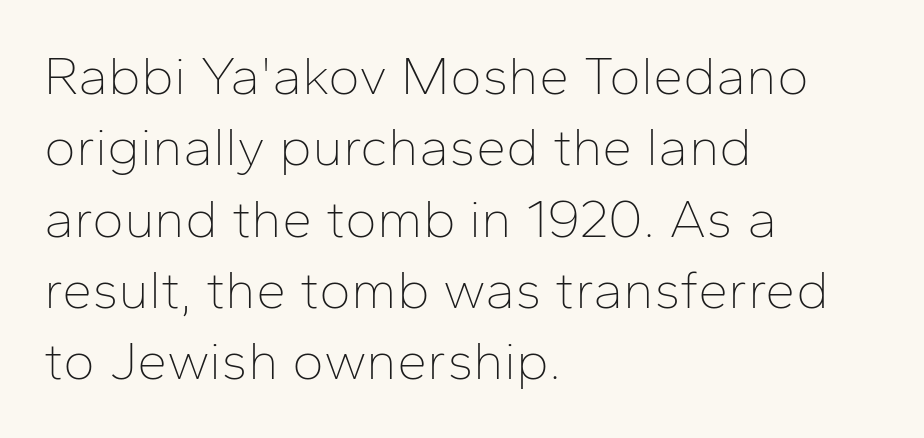
{"serif": "no", "italic": "no", "bold": "no", "weight": "thin", "width": "normal", "stroke_contrast": "low", "x_height": "medium", "monospaced": "no", "underline": "no", "align": "left", "line_spacing": "normal", "line_spacing_ratio": 1.32, "letter_spacing": "normal", "letter_spacing_em": 0.0, "glyph_px": 54}
